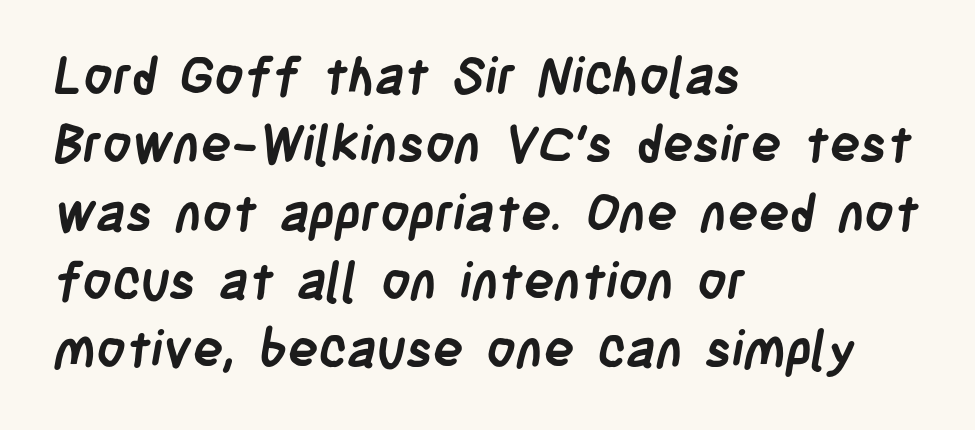
{"serif": "no", "bold": "yes", "weight": "semibold", "width": "condensed", "stroke_contrast": "low", "x_height": "large", "monospaced": "no", "underline": "no", "align": "left", "line_spacing": "normal", "line_spacing_ratio": 1.34, "letter_spacing": "normal", "letter_spacing_em": 0.0, "glyph_px": 51}
